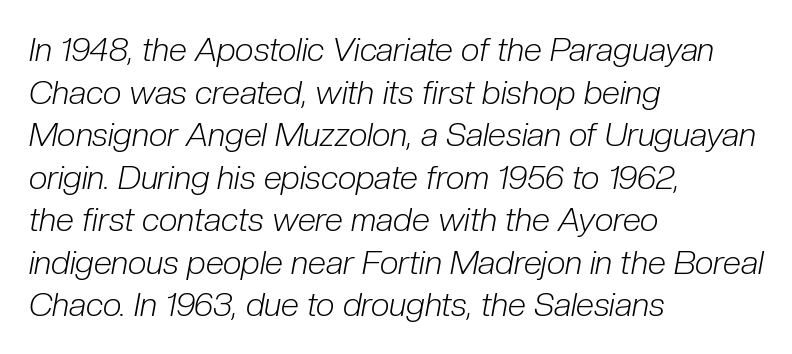
The image shows 33 px light, condensed type, italic (leaning right); set left-aligned, normal line spacing (1.29x), normal letter spacing, not underlined; low stroke contrast and a medium x-height.
